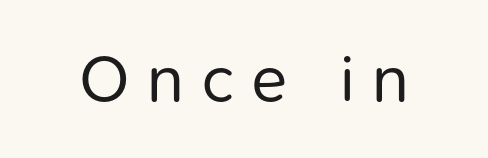
{"serif": "no", "italic": "no", "bold": "no", "weight": "regular", "width": "normal", "stroke_contrast": "low", "x_height": "medium", "monospaced": "no", "underline": "no", "letter_spacing": "wide", "letter_spacing_em": 0.27, "glyph_px": 66}
